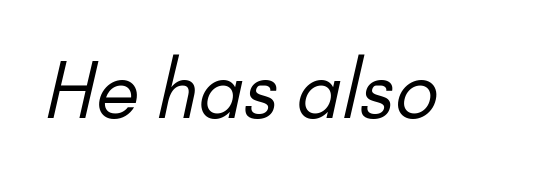
Q: Is the text bold? A: No.
Q: Is the typeface a serif or a sans-serif typeface? A: Sans-serif.
Q: Is the text underlined? A: No.
Q: Is the spacing between letters normal or unusually wide? A: Normal.
Q: Width (condensed, normal, or wide)? A: Normal.
Q: Stroke contrast? A: Low.
Q: x-height? A: Small.
Q: Monospaced? A: No.
